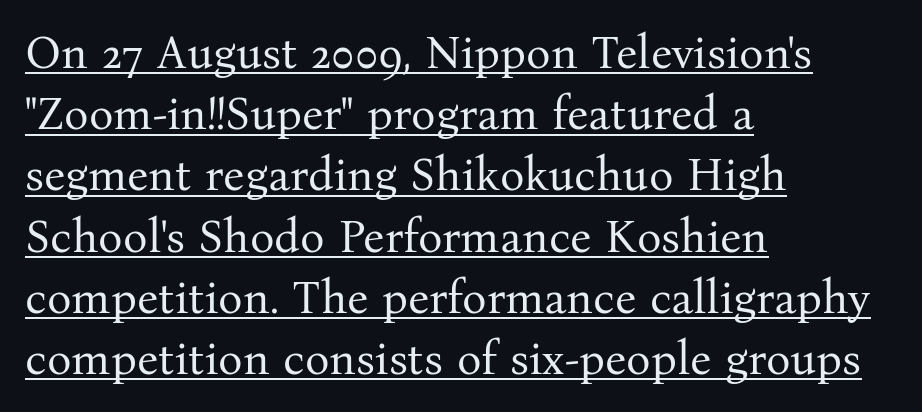
One glance says typical: line gaps are just what's usual. Each line starts at the same left margin while the right side varies. These lines keep a tight, regular rhythm from letter to letter. Do the characters align in a grid? No, the font is proportional. These characters rest on top of a visible drawn line.
